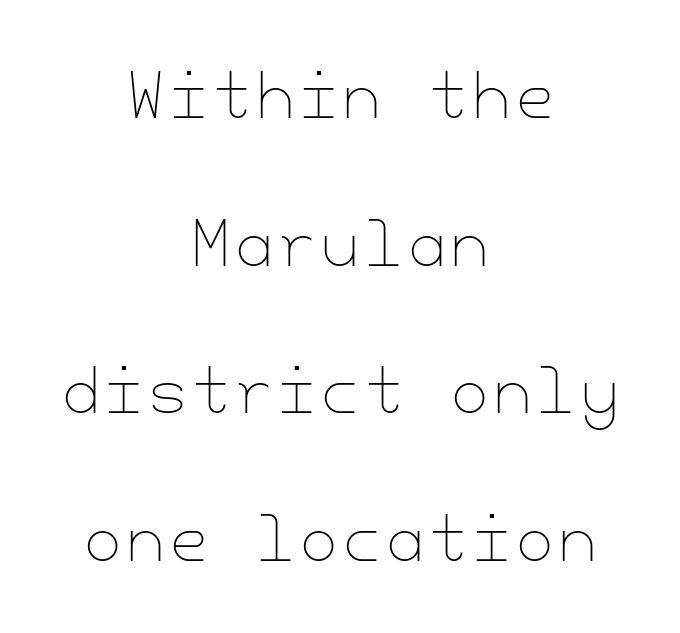
{"italic": "no", "bold": "no", "weight": "thin", "width": "normal", "stroke_contrast": "low", "x_height": "small", "underline": "no", "align": "center", "line_spacing": "loose", "line_spacing_ratio": 2.46, "glyph_px": 60}
